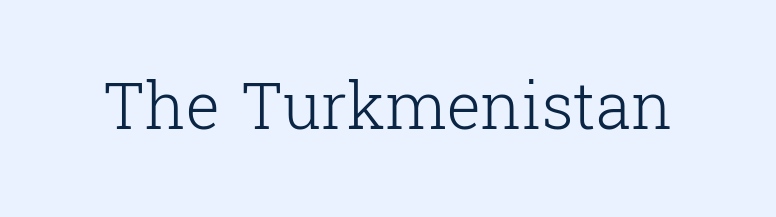
Q: Is the text bold? A: No.
Q: Is the text italic (slanted)? A: No, it is upright.
Q: Is the typeface a serif or a sans-serif typeface? A: Serif.
Q: Is the text underlined? A: No.
Q: Is the spacing between letters normal or unusually wide? A: Normal.
Q: Width (condensed, normal, or wide)? A: Normal.
Q: Stroke contrast? A: Low.
Q: x-height? A: Medium.
Q: Monospaced? A: No.
